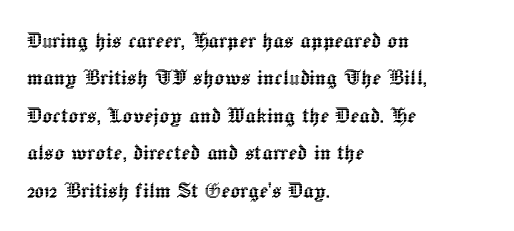
A typesetter would call this zero additional tracking. The string is rendered with underlining switched off. Reading down the block, your eye returns to a fixed left position each line. The lines sit at an ordinary, default distance from one another.
